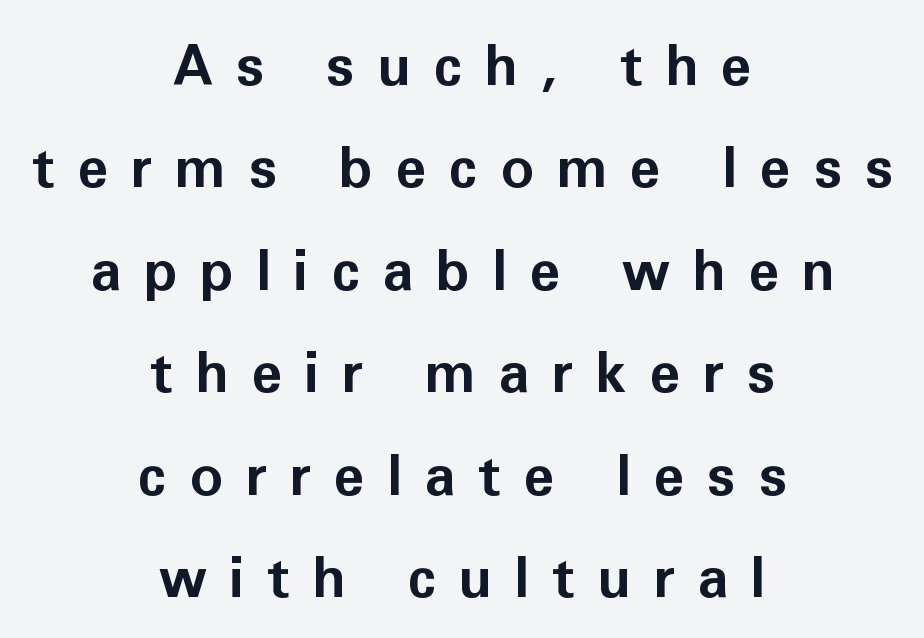
The image shows 56 px bold sans-serif type, upright; set centered, line spacing 1.83x, unusually wide letter spacing (+0.4 em), not underlined; low stroke contrast and a medium x-height.
